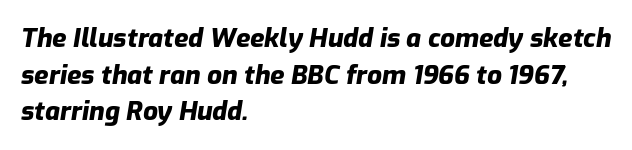
Q: Is the text bold? A: Yes.
Q: Is the text italic (slanted)? A: Yes, it leans right by about 9 degrees.
Q: Is the text underlined? A: No.
Q: How is the paragraph aligned? A: Left-aligned.
Q: Is the spacing between letters normal or unusually wide? A: Normal.
Q: Is the spacing between lines tight, normal or loose? A: Normal.
